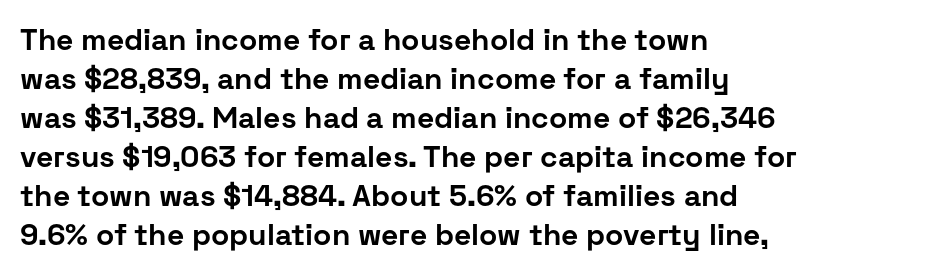
{"serif": "no", "italic": "no", "bold": "yes", "weight": "bold", "width": "normal", "stroke_contrast": "low", "x_height": "medium", "monospaced": "no", "underline": "no", "align": "left", "line_spacing": "normal", "line_spacing_ratio": 1.3, "letter_spacing": "normal", "letter_spacing_em": 0.0, "glyph_px": 30}
